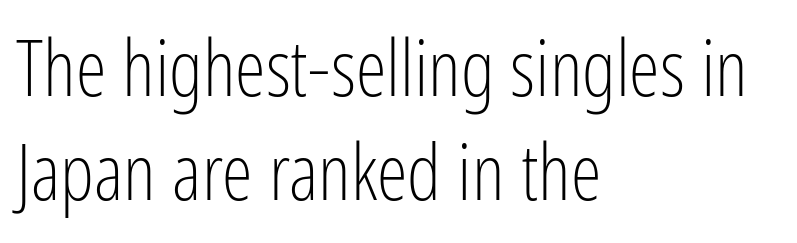
{"serif": "no", "italic": "no", "bold": "no", "weight": "light", "width": "condensed", "stroke_contrast": "low", "x_height": "medium", "monospaced": "no", "underline": "no", "align": "left", "line_spacing": "normal", "line_spacing_ratio": 1.33, "letter_spacing": "normal", "letter_spacing_em": 0.0, "glyph_px": 78}
